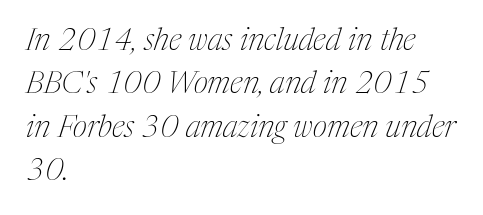
Q: Is the text bold? A: No.
Q: Is the text italic (slanted)? A: Yes, it leans right by about 17 degrees.
Q: Is the typeface a serif or a sans-serif typeface? A: Serif.
Q: Is the text underlined? A: No.
Q: How is the paragraph aligned? A: Left-aligned.
Q: Is the spacing between letters normal or unusually wide? A: Normal.
Q: Is the spacing between lines tight, normal or loose? A: Normal.
Q: Width (condensed, normal, or wide)? A: Condensed.
Q: Stroke contrast? A: Medium.
Q: x-height? A: Medium.
Q: Monospaced? A: No.
